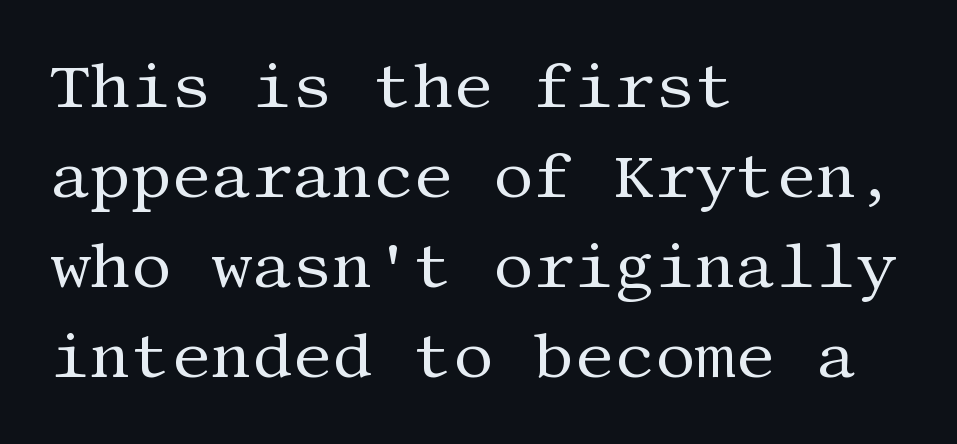
This rendering employs a face with finishing strokes, i.e., a serif. Inter-character spacing is left at the font's built-in metrics. Ink coverage per letter is moderate at most. Regular leading.
